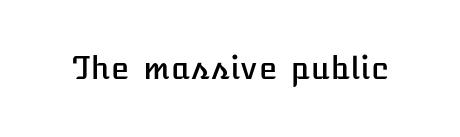
The line texture is even and compact thanks to regular tracking. The foot of each line stays bare and open. This is the regular roman posture of the typeface.
